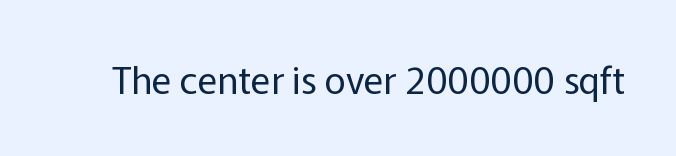
{"serif": "no", "italic": "no", "bold": "no", "weight": "regular", "width": "normal", "stroke_contrast": "low", "x_height": "medium", "monospaced": "no", "underline": "no", "letter_spacing": "normal", "letter_spacing_em": 0.0, "glyph_px": 37}
